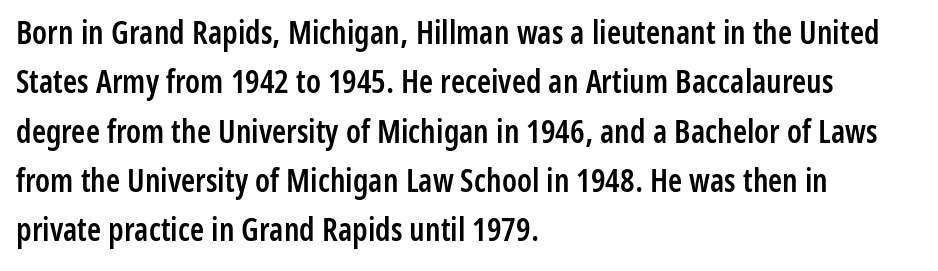
The letters advance in unequal steps, a hallmark of proportional type. Reading down the column, the eye jumps a familiar distance to each next line. Bold? Not quite — semibold, heavier than regular but stopping short. Glance below the letters and you will spot only blank space. Notice how the passage keeps a crisp vertical edge on the left only.
